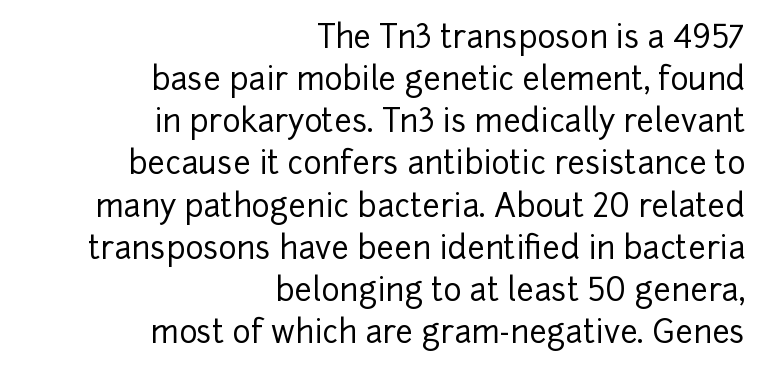
Q: Is the text italic (slanted)? A: No, it is upright.
Q: Is the typeface a serif or a sans-serif typeface? A: Sans-serif.
Q: Is the text underlined? A: No.
Q: How is the paragraph aligned? A: Right-aligned.
Q: Is the spacing between letters normal or unusually wide? A: Normal.
Q: Is the spacing between lines tight, normal or loose? A: Normal.
Q: Width (condensed, normal, or wide)? A: Normal.
Q: Stroke contrast? A: Low.
Q: x-height? A: Medium.
Q: Monospaced? A: No.
